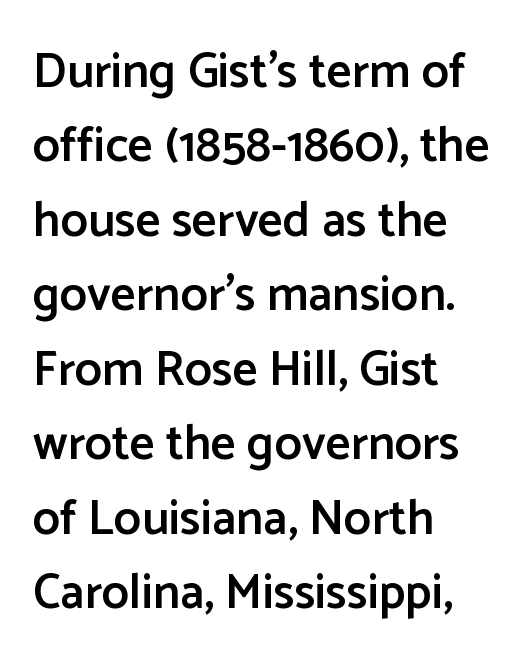
Q: Is the text bold? A: Semi-bold.
Q: Is the text italic (slanted)? A: No, it is upright.
Q: Is the typeface a serif or a sans-serif typeface? A: Sans-serif.
Q: Is the text underlined? A: No.
Q: How is the paragraph aligned? A: Left-aligned.
Q: Is the spacing between letters normal or unusually wide? A: Normal.
Q: Is the spacing between lines tight, normal or loose? A: Normal.
Q: Width (condensed, normal, or wide)? A: Normal.
Q: Stroke contrast? A: Low.
Q: x-height? A: Medium.
Q: Monospaced? A: No.
